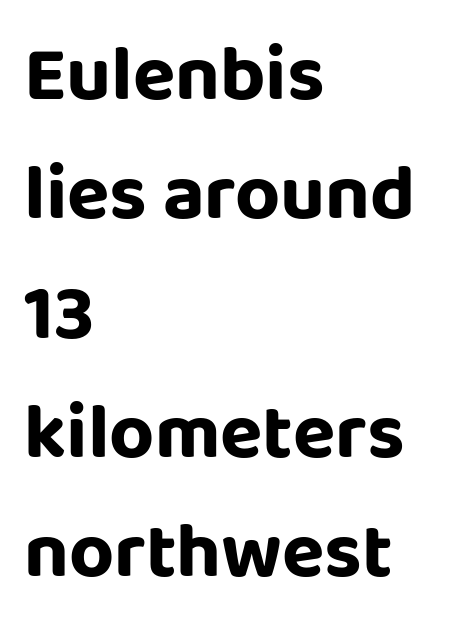
Q: Is the text italic (slanted)? A: No, it is upright.
Q: Is the typeface a serif or a sans-serif typeface? A: Sans-serif.
Q: Is the text underlined? A: No.
Q: How is the paragraph aligned? A: Left-aligned.
Q: Is the spacing between letters normal or unusually wide? A: Normal.
Q: Is the spacing between lines tight, normal or loose? A: Normal.
Q: Width (condensed, normal, or wide)? A: Normal.
Q: Stroke contrast? A: Low.
Q: x-height? A: Large.
Q: Monospaced? A: No.
